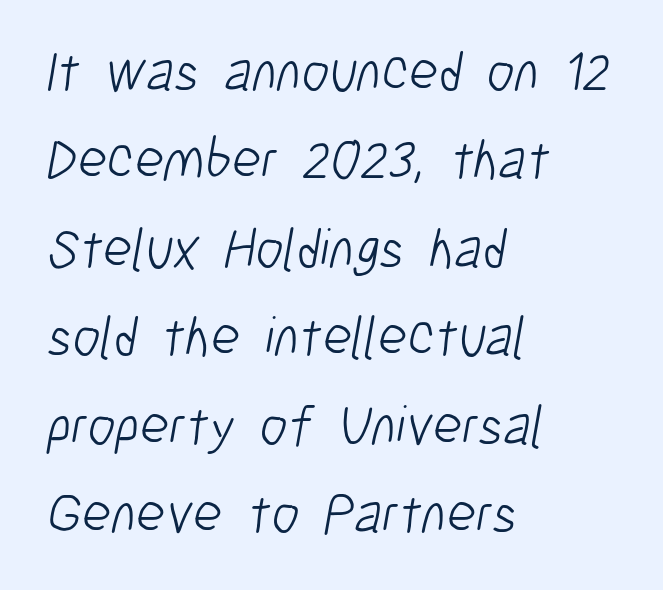
{"serif": "no", "bold": "no", "weight": "light", "width": "condensed", "stroke_contrast": "low", "x_height": "medium", "monospaced": "no", "underline": "no", "align": "left", "line_spacing": "normal", "line_spacing_ratio": 1.58, "letter_spacing": "normal", "letter_spacing_em": 0.0, "glyph_px": 56}
